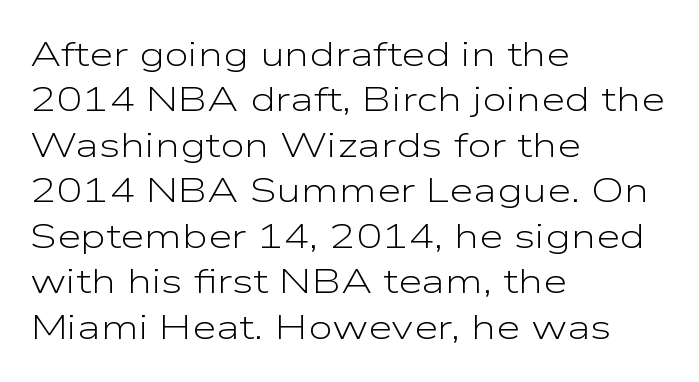
The image shows 35 px light, wide sans-serif type, upright; set left-aligned, normal line spacing (1.3x), normal letter spacing, not underlined; low stroke contrast and a medium x-height.
